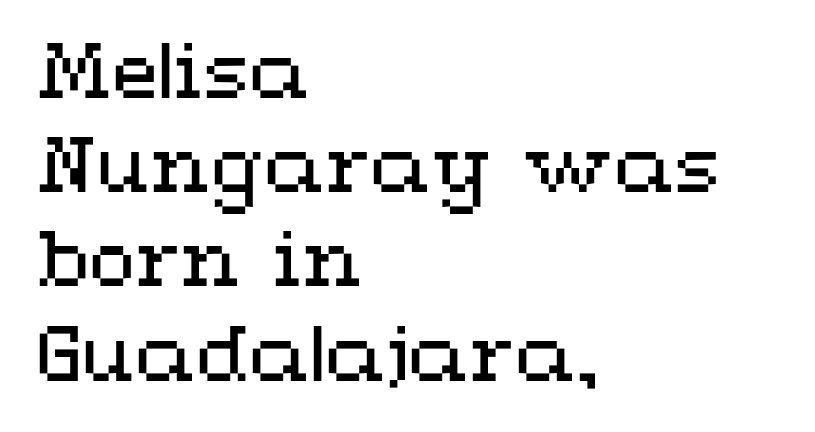
Q: Is the text bold? A: No.
Q: Is the text italic (slanted)? A: No, it is upright.
Q: Is the text underlined? A: No.
Q: How is the paragraph aligned? A: Left-aligned.
Q: Is the spacing between letters normal or unusually wide? A: Normal.
Q: Width (condensed, normal, or wide)? A: Wide.
Q: Stroke contrast? A: Medium.
Q: x-height? A: Medium.
Q: Monospaced? A: No.
